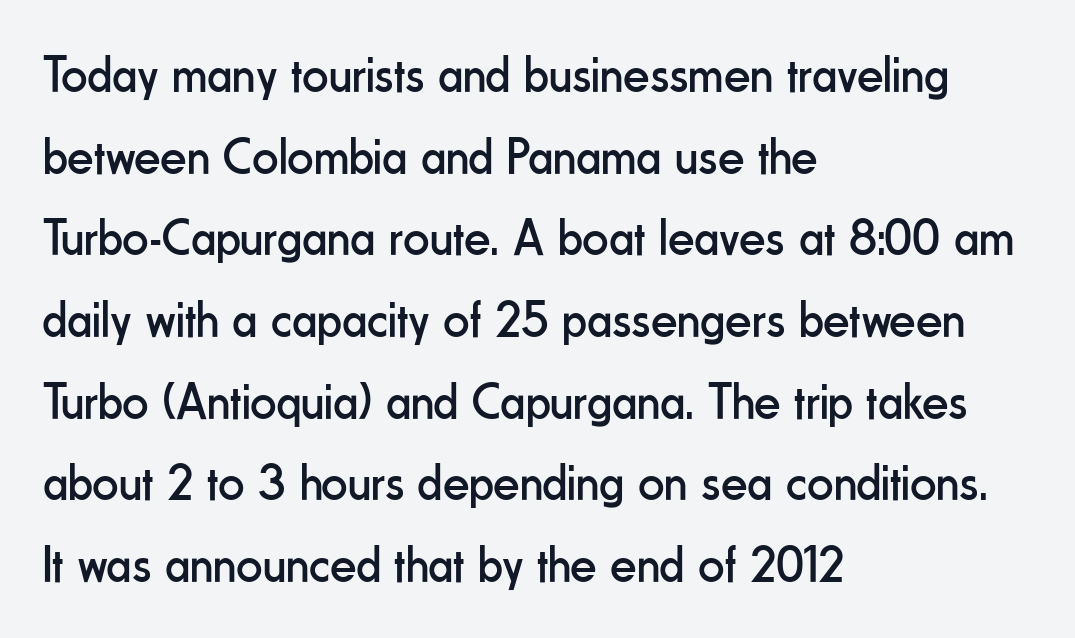
Reading down the column, the eye jumps a familiar distance to each next line. Glyph-to-glyph distance matches everyday printed text. The font family rendered here belongs to the sans-serif group. Is this a fixed-width face? No — the glyphs have proportional, varying widths.
